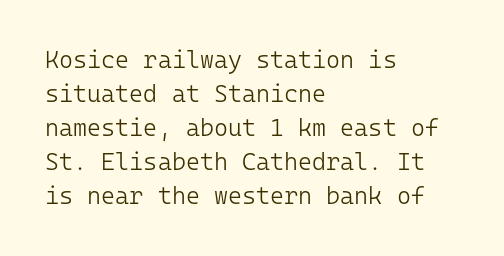
The image shows 24 px text type, upright; set left-aligned, normal line spacing (1.42x), normal letter spacing, not underlined.
